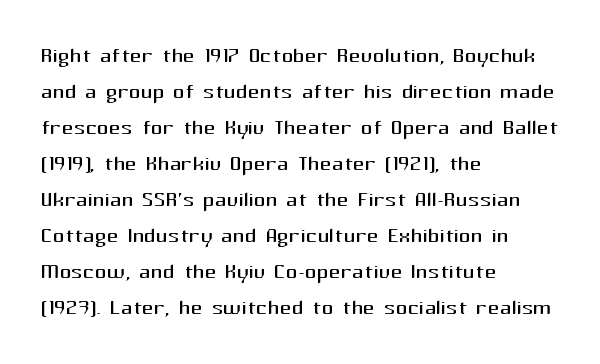
The image shows 29 px regular-weight sans-serif type, upright; set left-aligned, line spacing 1.24x, normal letter spacing, not underlined; medium stroke contrast and a medium x-height.
